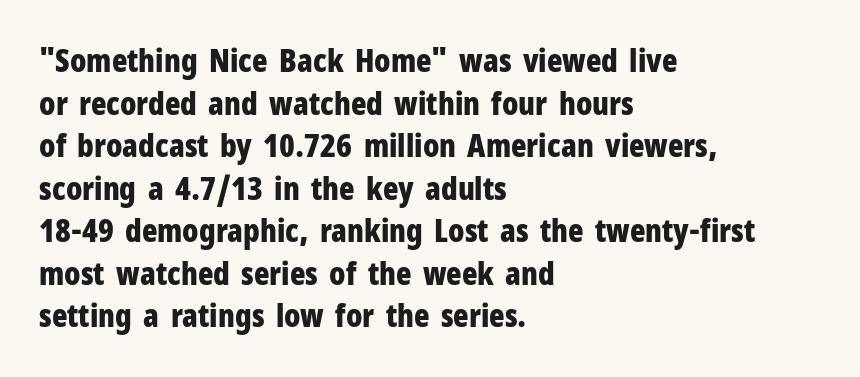
The image shows 32 px bold, condensed sans-serif type, upright; set left-aligned, normal line spacing (1.33x), normal letter spacing, not underlined; low stroke contrast and a medium x-height.
